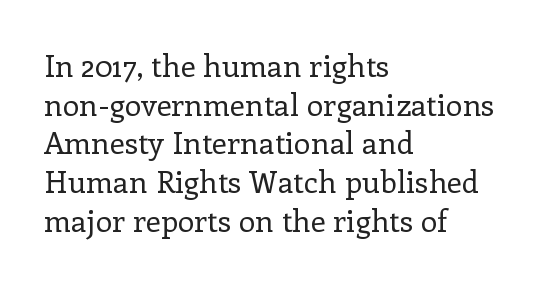
Q: Is the text bold? A: No.
Q: Is the text italic (slanted)? A: No, it is upright.
Q: Is the typeface a serif or a sans-serif typeface? A: Serif.
Q: Is the text underlined? A: No.
Q: How is the paragraph aligned? A: Left-aligned.
Q: Is the spacing between letters normal or unusually wide? A: Normal.
Q: Is the spacing between lines tight, normal or loose? A: Normal.
Q: Width (condensed, normal, or wide)? A: Normal.
Q: Stroke contrast? A: Low.
Q: x-height? A: Medium.
Q: Monospaced? A: No.
